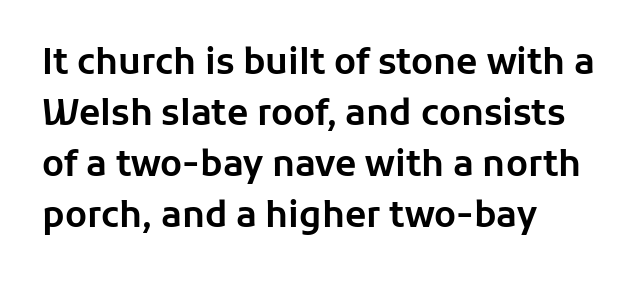
Q: Is the text italic (slanted)? A: No, it is upright.
Q: Is the typeface a serif or a sans-serif typeface? A: Sans-serif.
Q: Is the text underlined? A: No.
Q: How is the paragraph aligned? A: Left-aligned.
Q: Is the spacing between letters normal or unusually wide? A: Normal.
Q: Is the spacing between lines tight, normal or loose? A: Normal.
Q: Width (condensed, normal, or wide)? A: Normal.
Q: Stroke contrast? A: Low.
Q: x-height? A: Medium.
Q: Monospaced? A: No.
